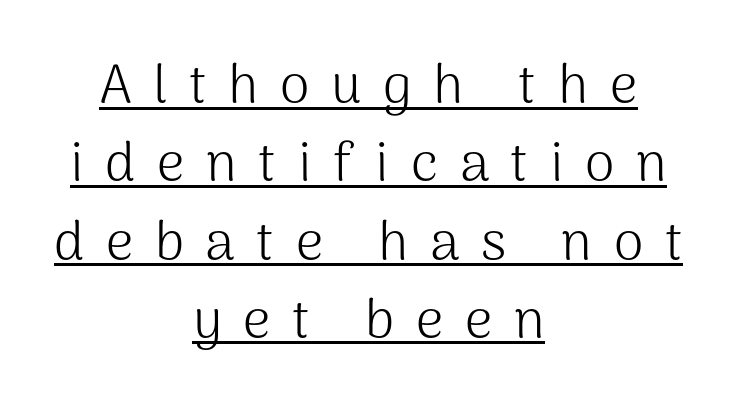
Q: Is the text bold? A: No.
Q: Is the text italic (slanted)? A: No, it is upright.
Q: Is the typeface a serif or a sans-serif typeface? A: Sans-serif.
Q: Is the text underlined? A: Yes.
Q: How is the paragraph aligned? A: Centered.
Q: Is the spacing between letters normal or unusually wide? A: Unusually wide.
Q: Is the spacing between lines tight, normal or loose? A: Normal.
Q: Width (condensed, normal, or wide)? A: Normal.
Q: Stroke contrast? A: Medium.
Q: x-height? A: Medium.
Q: Monospaced? A: No.
